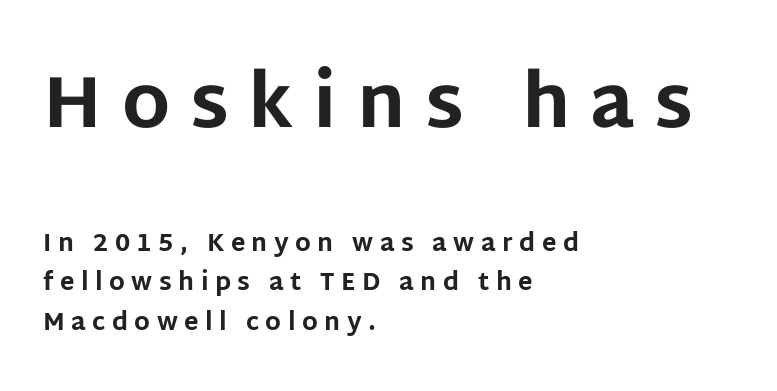
Q: Is the text bold? A: Yes.
Q: Is the text italic (slanted)? A: No, it is upright.
Q: Is the typeface a serif or a sans-serif typeface? A: Sans-serif.
Q: Is the text underlined? A: No.
Q: How is the paragraph aligned? A: Left-aligned.
Q: Is the spacing between letters normal or unusually wide? A: Unusually wide.
Q: Is the spacing between lines tight, normal or loose? A: Normal.
Q: Which block of text is set in a larger size, the first (top) or the second (bottom)? A: The first (top) one.
Q: Width (condensed, normal, or wide)? A: Normal.
Q: Stroke contrast? A: Low.
Q: x-height? A: Large.
Q: Monospaced? A: No.
